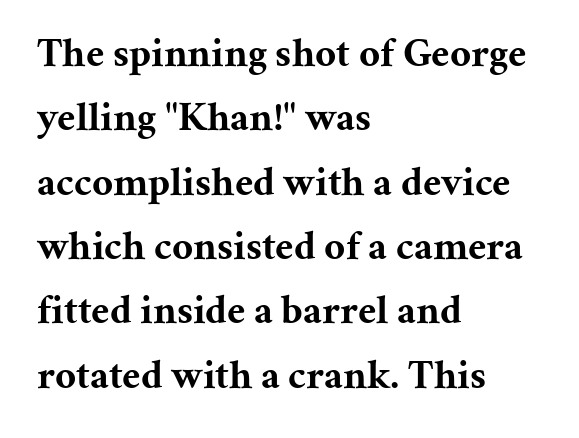
The image shows 41 px bold serif type, upright; set left-aligned, normal line spacing (1.57x), normal letter spacing, not underlined; medium stroke contrast and a medium x-height.
